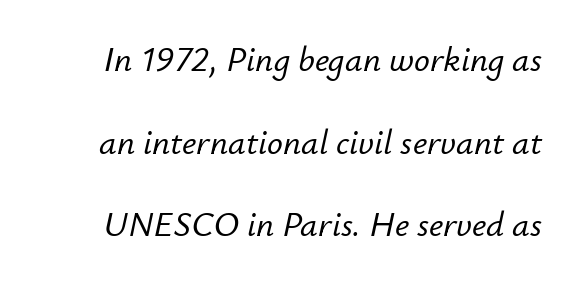
{"italic": "yes", "lean": "right", "slant_degrees": 12, "width": "normal", "stroke_contrast": "low", "x_height": "small", "monospaced": "no", "underline": "no", "line_spacing": "loose", "line_spacing_ratio": 2.36, "letter_spacing": "normal", "letter_spacing_em": 0.0, "glyph_px": 35}
